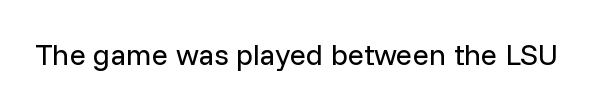
Q: Is the text bold? A: No.
Q: Is the text italic (slanted)? A: No, it is upright.
Q: Is the typeface a serif or a sans-serif typeface? A: Sans-serif.
Q: Is the text underlined? A: No.
Q: Is the spacing between letters normal or unusually wide? A: Normal.
Q: Width (condensed, normal, or wide)? A: Normal.
Q: Stroke contrast? A: Low.
Q: x-height? A: Medium.
Q: Monospaced? A: No.
